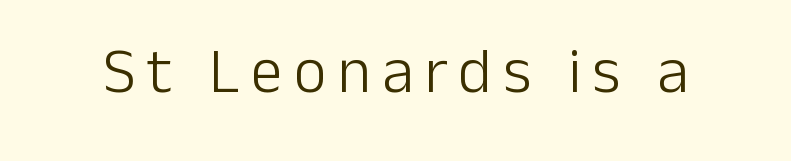
Q: Is the text bold? A: No.
Q: Is the text italic (slanted)? A: No, it is upright.
Q: Is the typeface a serif or a sans-serif typeface? A: Sans-serif.
Q: Is the text underlined? A: No.
Q: Width (condensed, normal, or wide)? A: Normal.
Q: Stroke contrast? A: Low.
Q: x-height? A: Medium.
Q: Monospaced? A: No.
